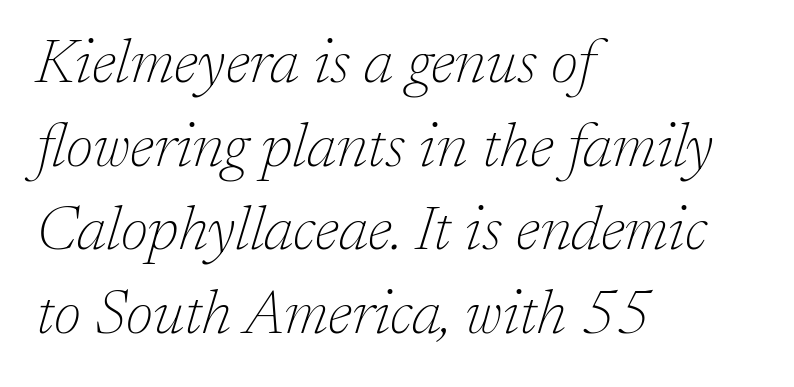
Is the block centered? No — it sits flush against the left margin. The gap between lines stays unmarked. Tracking value appears to be zero — textbook default spacing. Compared with ordinary roman type, these characters are visibly tilted. The lines sit at an ordinary, default distance from one another. A light-to-regular cut is what we see here.
